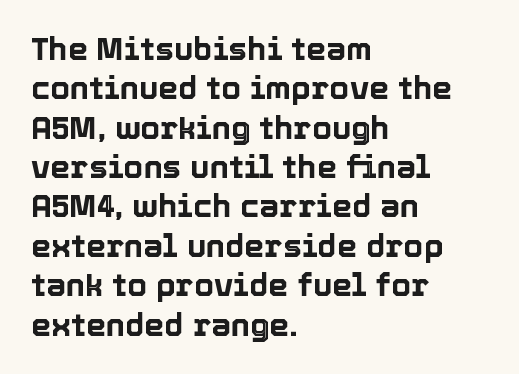
{"italic": "no", "width": "normal", "x_height": "medium", "monospaced": "no", "underline": "no", "align": "left", "line_spacing_ratio": 1.23, "letter_spacing": "normal", "letter_spacing_em": 0.0, "glyph_px": 32}
